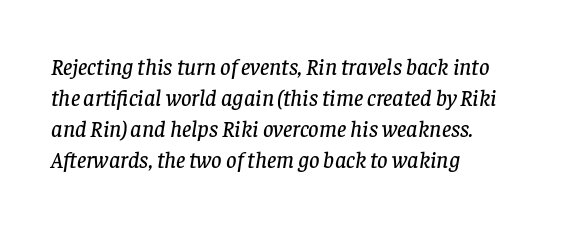
Q: Is the text italic (slanted)? A: Yes, it leans right by about 8 degrees.
Q: Is the text underlined? A: No.
Q: How is the paragraph aligned? A: Left-aligned.
Q: Is the spacing between letters normal or unusually wide? A: Normal.
Q: Is the spacing between lines tight, normal or loose? A: Normal.
